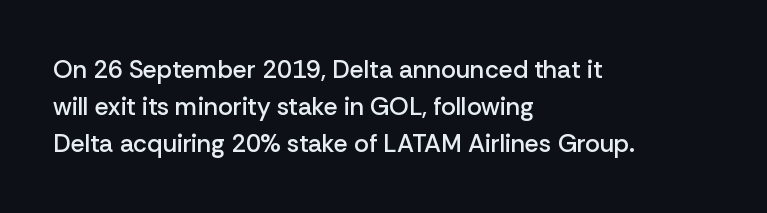
Q: Is the text bold? A: Semi-bold.
Q: Is the text italic (slanted)? A: No, it is upright.
Q: Is the text underlined? A: No.
Q: How is the paragraph aligned? A: Left-aligned.
Q: Is the spacing between letters normal or unusually wide? A: Normal.
Q: Is the spacing between lines tight, normal or loose? A: Normal.
